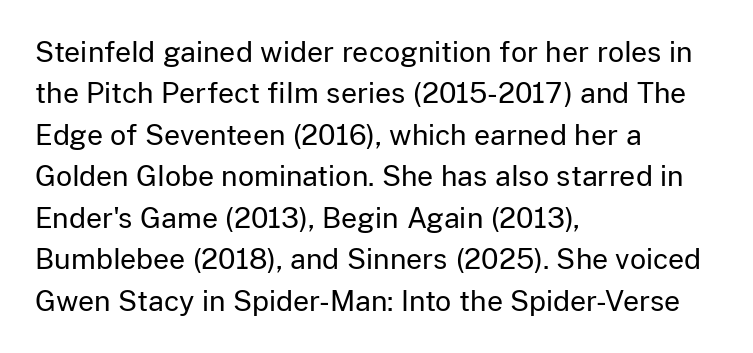
Q: Is the text bold? A: No.
Q: Is the text italic (slanted)? A: No, it is upright.
Q: Is the typeface a serif or a sans-serif typeface? A: Sans-serif.
Q: Is the text underlined? A: No.
Q: How is the paragraph aligned? A: Left-aligned.
Q: Is the spacing between letters normal or unusually wide? A: Normal.
Q: Is the spacing between lines tight, normal or loose? A: Normal.
Q: Width (condensed, normal, or wide)? A: Normal.
Q: Stroke contrast? A: Low.
Q: x-height? A: Medium.
Q: Monospaced? A: No.
